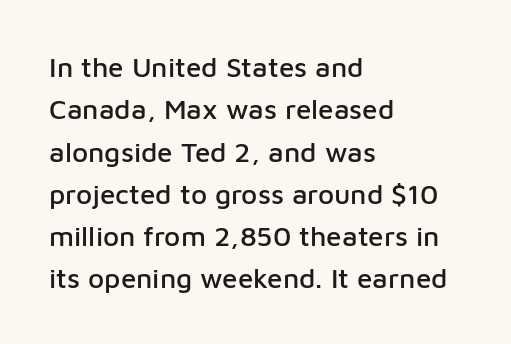
{"serif": "no", "italic": "no", "width": "normal", "stroke_contrast": "low", "x_height": "medium", "monospaced": "no", "underline": "no", "align": "left", "line_spacing": "normal", "line_spacing_ratio": 1.51, "letter_spacing": "normal", "letter_spacing_em": 0.0, "glyph_px": 28}
